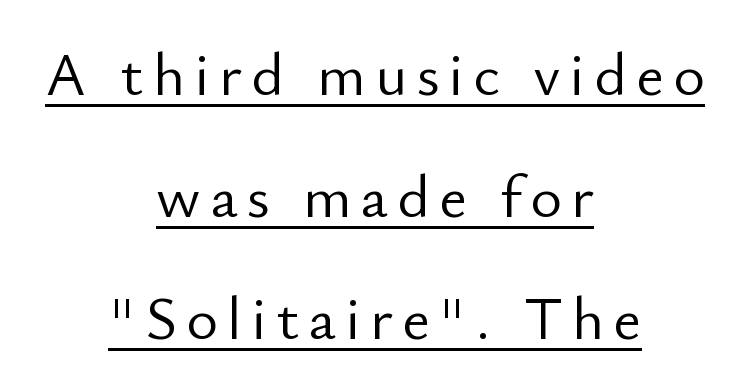
{"serif": "no", "italic": "no", "bold": "no", "weight": "light", "width": "normal", "stroke_contrast": "low", "x_height": "small", "monospaced": "no", "underline": "yes", "align": "center", "line_spacing": "loose", "line_spacing_ratio": 2.0, "glyph_px": 61}
